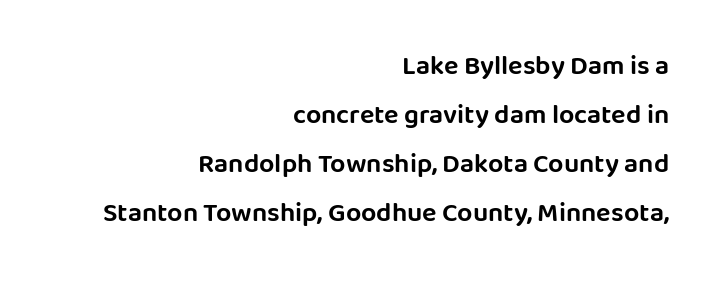
{"italic": "no", "underline": "no", "align": "right", "line_spacing_ratio": 1.82, "letter_spacing": "normal", "letter_spacing_em": 0.0, "glyph_px": 27}
